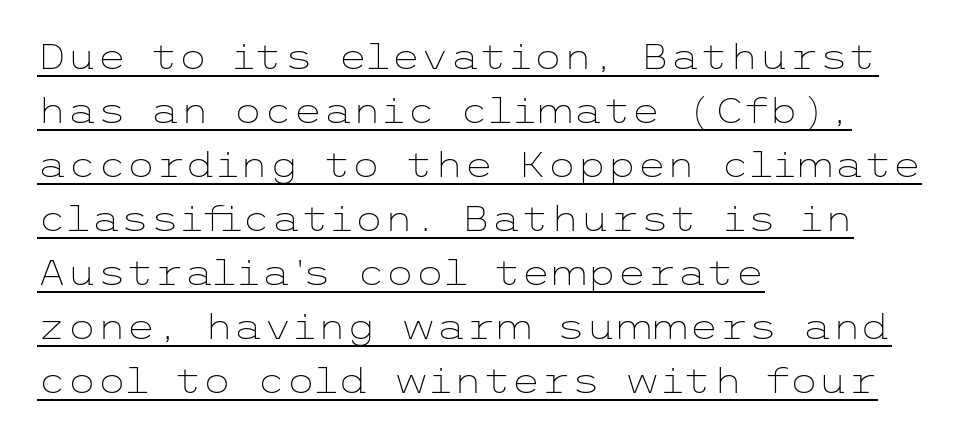
The image shows 34 px light, wide sans-serif type, upright; set left-aligned, normal line spacing (1.59x), normal letter spacing, underlined; low stroke contrast and a medium x-height.
